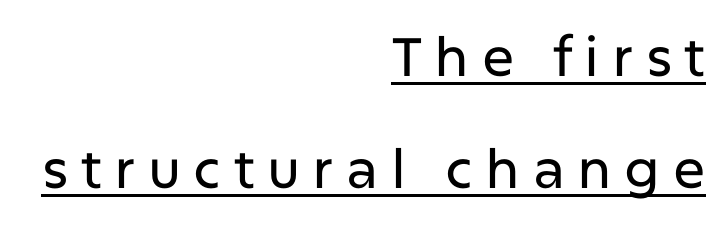
The image shows 54 px sans-serif type, upright; set right-aligned, loose line spacing (2.07x), unusually wide letter spacing (+0.23 em), underlined; low stroke contrast and a medium x-height.
